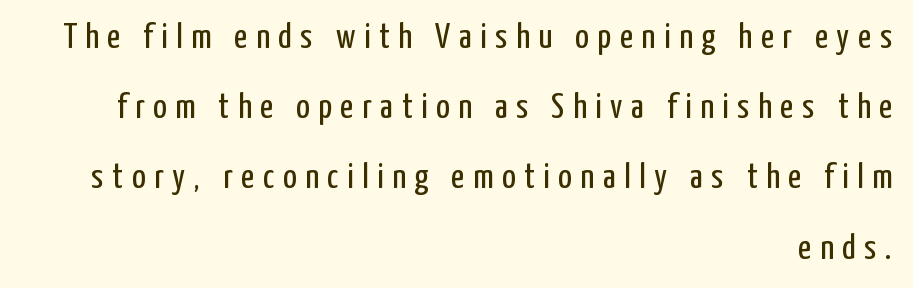
{"serif": "no", "italic": "no", "bold": "no", "weight": "regular", "width": "condensed", "stroke_contrast": "low", "x_height": "medium", "monospaced": "no", "underline": "no", "align": "right", "line_spacing": "loose", "line_spacing_ratio": 1.95, "letter_spacing": "wide", "letter_spacing_em": 0.24, "glyph_px": 36}
